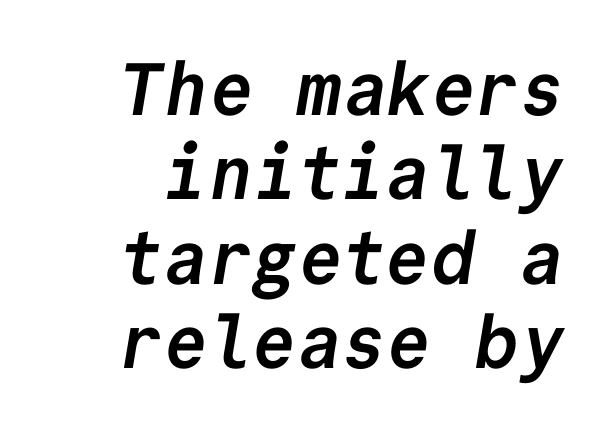
{"serif": "no", "bold": "yes", "weight": "semibold", "width": "normal", "stroke_contrast": "low", "x_height": "medium", "monospaced": "yes", "underline": "no", "line_spacing": "tight", "line_spacing_ratio": 1.14, "letter_spacing": "normal", "letter_spacing_em": 0.0, "glyph_px": 74}
